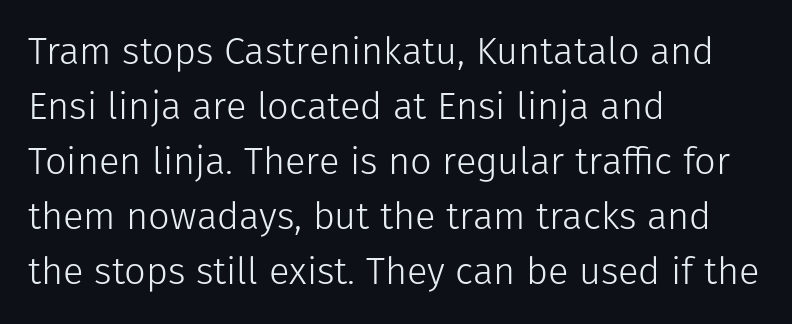
Q: Is the text bold? A: No.
Q: Is the text italic (slanted)? A: No, it is upright.
Q: Is the typeface a serif or a sans-serif typeface? A: Sans-serif.
Q: Is the text underlined? A: No.
Q: How is the paragraph aligned? A: Left-aligned.
Q: Is the spacing between letters normal or unusually wide? A: Normal.
Q: Is the spacing between lines tight, normal or loose? A: Normal.
Q: Width (condensed, normal, or wide)? A: Normal.
Q: Stroke contrast? A: Low.
Q: x-height? A: Medium.
Q: Monospaced? A: No.
